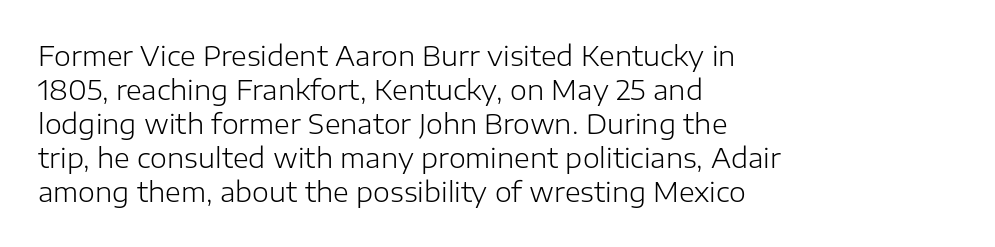
{"italic": "no", "bold": "no", "underline": "no", "align": "left", "line_spacing": "normal", "line_spacing_ratio": 1.26, "letter_spacing": "normal", "letter_spacing_em": 0.0, "glyph_px": 27}
